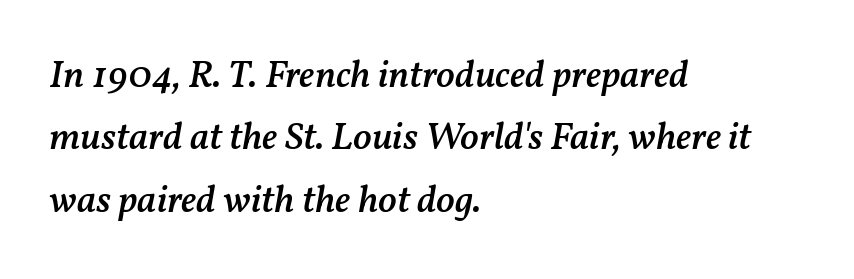
Q: Is the text bold? A: Semi-bold.
Q: Is the text italic (slanted)? A: Yes, it leans right by about 11 degrees.
Q: Is the text underlined? A: No.
Q: How is the paragraph aligned? A: Left-aligned.
Q: Is the spacing between letters normal or unusually wide? A: Normal.
Q: Is the spacing between lines tight, normal or loose? A: Normal.
Q: Width (condensed, normal, or wide)? A: Normal.
Q: Stroke contrast? A: Medium.
Q: x-height? A: Medium.
Q: Monospaced? A: No.
